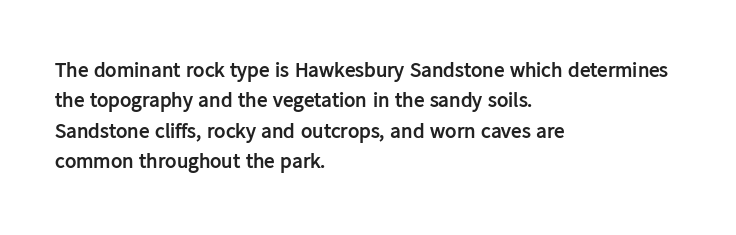
Notice how the stems are strictly vertical — no italics here. These words are printed bold, with thick strokes throughout. Leading: standard. You could call the tracking neutral — neither tight nor loose. The rendering anchors every line to the left-hand side. The words here are not underlined.
